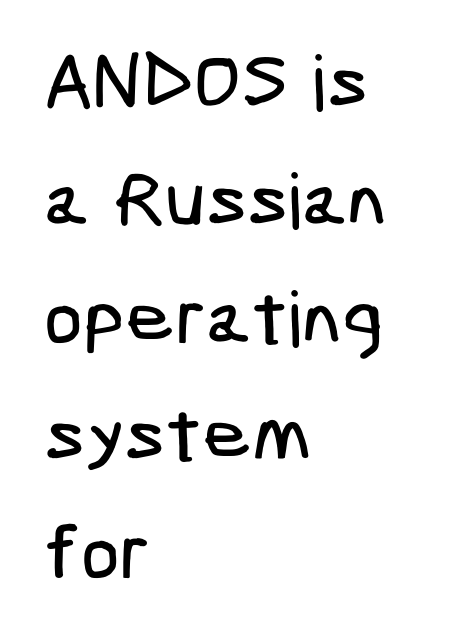
The gap between lines stays unmarked. Nothing sits at the stroke ends, so this counts as sans-serif. Rows of type keep a routine distance in the vertical direction. The setting favours the left margin, as ordinary paragraphs usually do.
